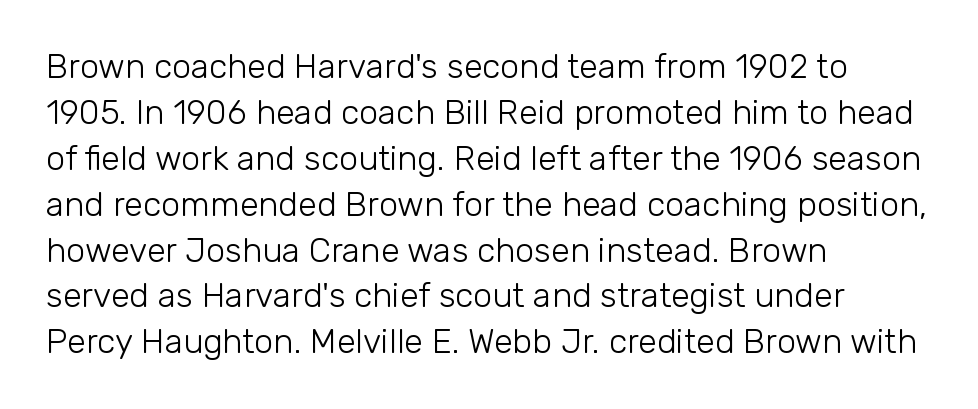
Q: Is the text bold? A: No.
Q: Is the text italic (slanted)? A: No, it is upright.
Q: Is the typeface a serif or a sans-serif typeface? A: Sans-serif.
Q: Is the text underlined? A: No.
Q: How is the paragraph aligned? A: Left-aligned.
Q: Is the spacing between letters normal or unusually wide? A: Normal.
Q: Is the spacing between lines tight, normal or loose? A: Normal.
Q: Width (condensed, normal, or wide)? A: Normal.
Q: Stroke contrast? A: Low.
Q: x-height? A: Medium.
Q: Monospaced? A: No.
